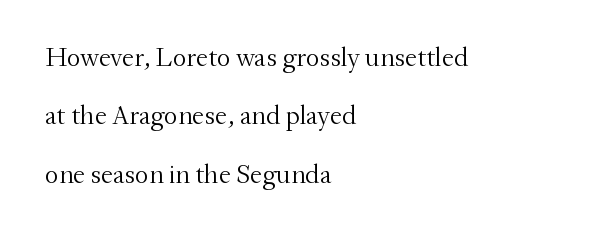
The image shows 27 px text type, upright; set left-aligned, loose line spacing (2.16x), normal letter spacing, not underlined.
